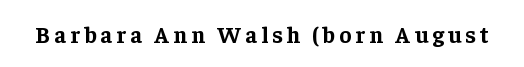
The words here are not underlined. Ascenders rise straight up at ninety degrees. What weight is shown? A full bold with thick strokes.
